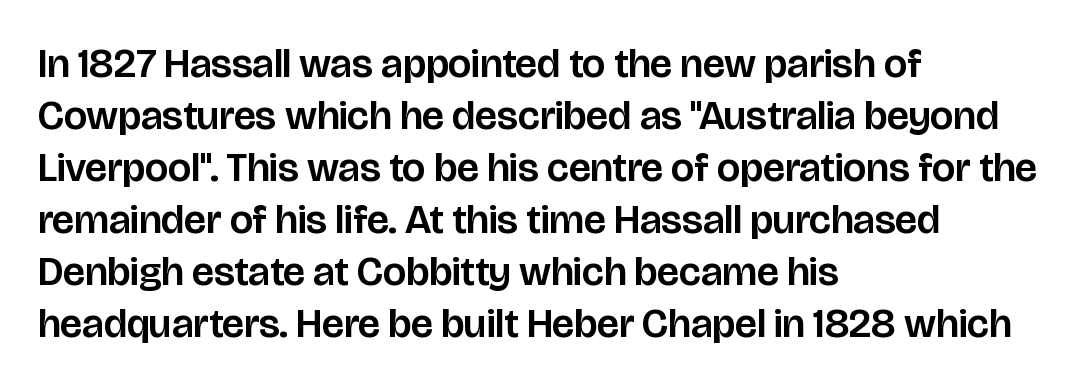
{"serif": "no", "italic": "no", "width": "normal", "stroke_contrast": "low", "x_height": "large", "monospaced": "no", "underline": "no", "align": "left", "line_spacing": "normal", "line_spacing_ratio": 1.27, "letter_spacing": "normal", "letter_spacing_em": 0.0, "glyph_px": 41}
